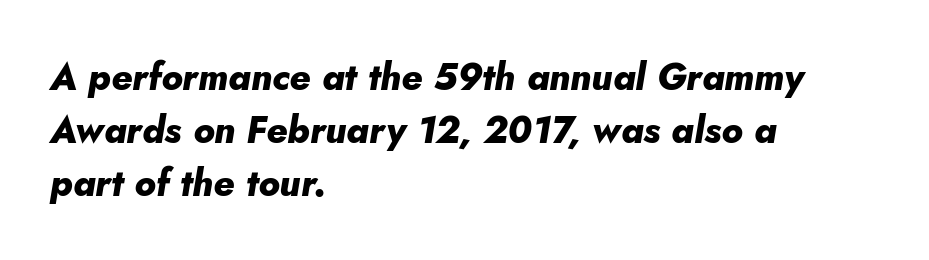
In terms of letterspacing, this is plain default setting. The strokes are fattened all the way to bold. Notice how the stems are inclined rather than vertical — that's the hallmark of italics. Underline: absent.
